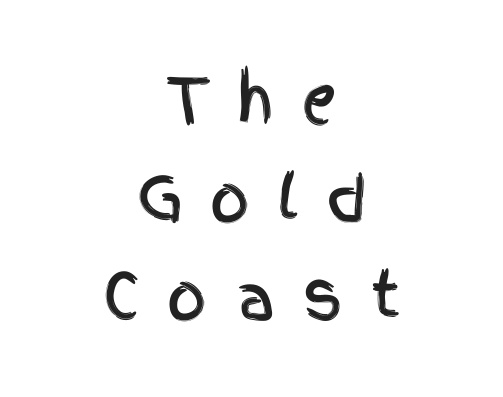
{"serif": "no", "italic": "no", "width": "condensed", "x_height": "large", "monospaced": "no", "underline": "no", "align": "center", "line_spacing": "normal", "line_spacing_ratio": 1.59, "letter_spacing": "wide", "letter_spacing_em": 0.44, "glyph_px": 62}
